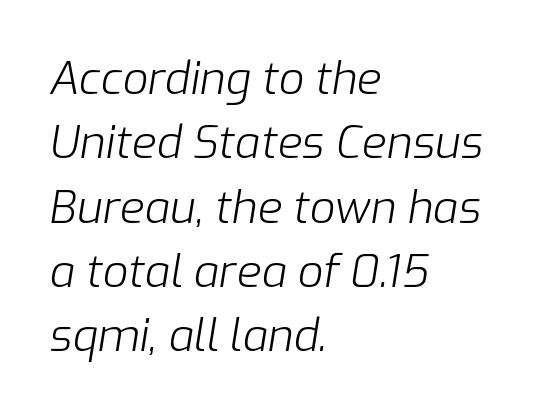
The image shows 45 px light type, italic (leaning right); set left-aligned, normal line spacing (1.43x), normal letter spacing, not underlined; low stroke contrast and a medium x-height.
